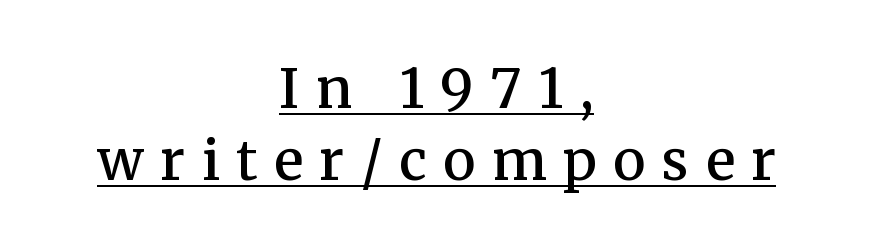
Little horizontal feet cap the strokes, marking this as serif type. Is the letter spacing exaggerated? Yes — the characters are pushed far apart. Quick note: interline space is typical. This is roman type, the default non-slanted kind. Weight check: semibold — heavier than regular, not quite bold. Does a line run under the words? Yes, clearly.
